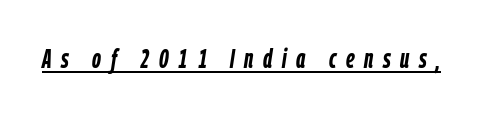
Q: Is the text bold? A: Yes.
Q: Is the text italic (slanted)? A: Yes, it leans right by about 9 degrees.
Q: Is the text underlined? A: Yes.
Q: Is the spacing between letters normal or unusually wide? A: Unusually wide.
